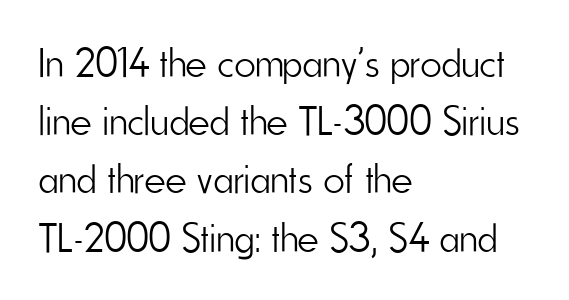
{"serif": "no", "italic": "no", "bold": "no", "weight": "light", "width": "condensed", "stroke_contrast": "low", "x_height": "small", "monospaced": "no", "underline": "no", "align": "left", "line_spacing": "normal", "line_spacing_ratio": 1.42, "letter_spacing": "normal", "letter_spacing_em": 0.0, "glyph_px": 41}
